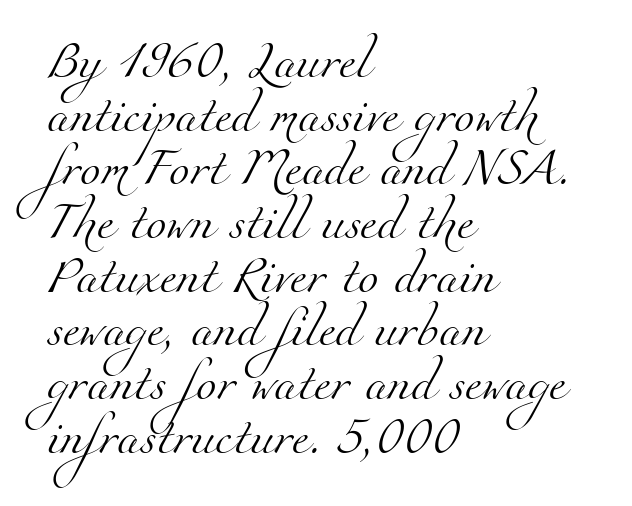
What's the leading like? Ordinary, nothing unusual. The paragraph shown leans on its left margin. Does extra space separate the letters? No, they use regular spacing. Quick note: underline off. You could not count columns in this text — the font is proportionally spaced.
